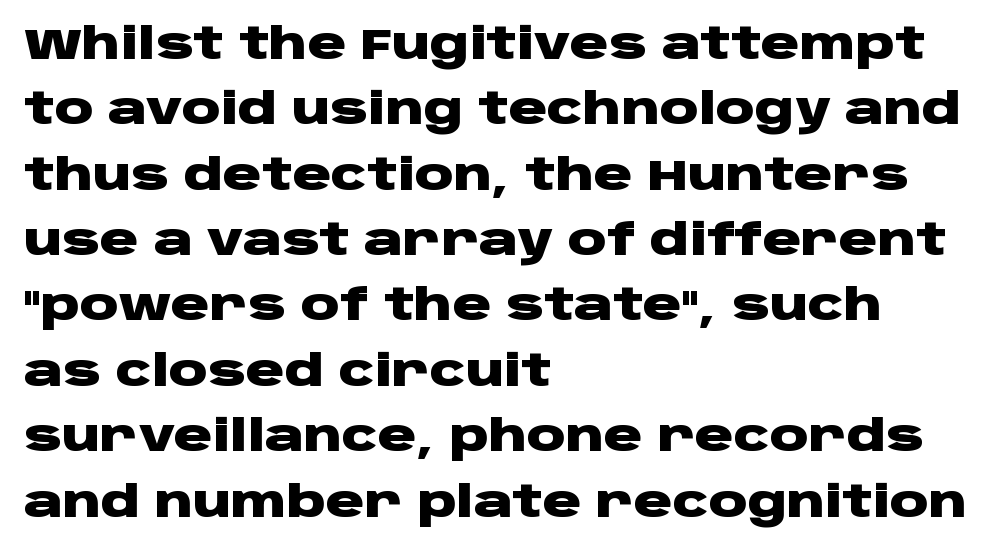
The image shows 43 px heavy, wide sans-serif type, upright; set left-aligned, normal line spacing (1.52x), normal letter spacing, not underlined; low stroke contrast and a large x-height.
